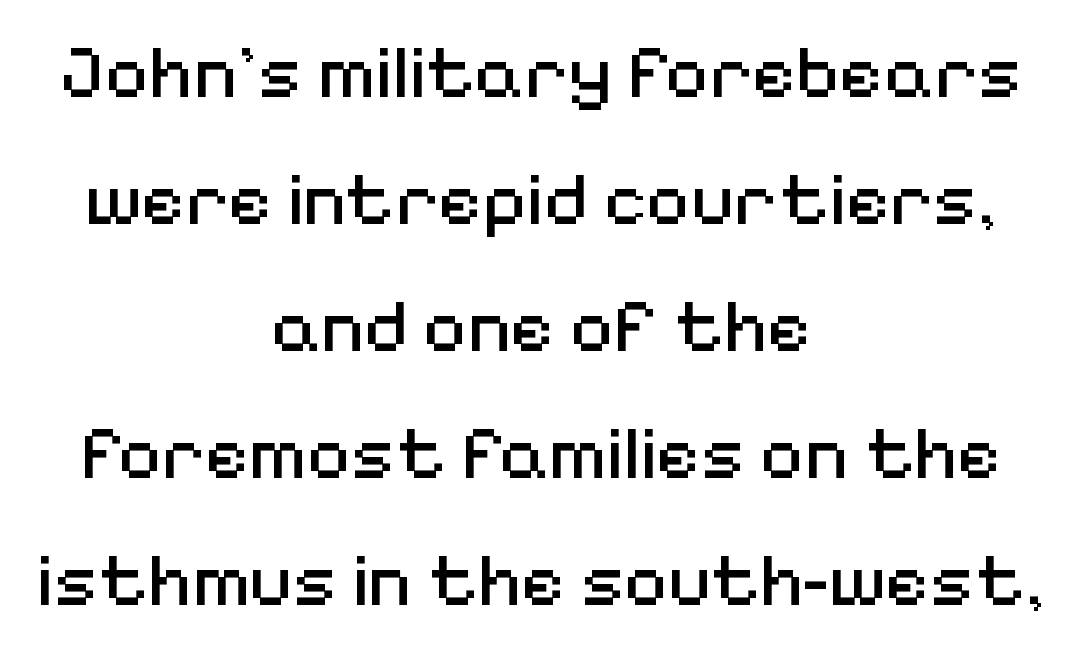
Q: Is the text bold? A: No.
Q: Is the text italic (slanted)? A: No, it is upright.
Q: Is the typeface a serif or a sans-serif typeface? A: Sans-serif.
Q: Is the text underlined? A: No.
Q: How is the paragraph aligned? A: Centered.
Q: Is the spacing between letters normal or unusually wide? A: Normal.
Q: Is the spacing between lines tight, normal or loose? A: Normal.
Q: Width (condensed, normal, or wide)? A: Normal.
Q: Stroke contrast? A: Medium.
Q: x-height? A: Medium.
Q: Monospaced? A: No.
